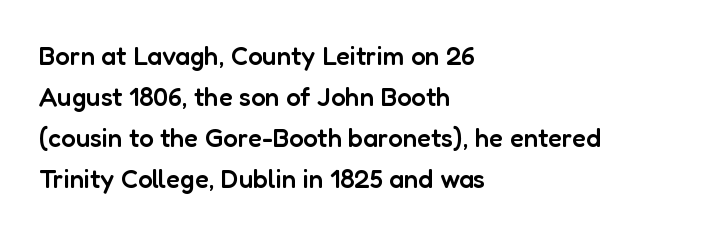
{"italic": "no", "bold": "semi", "underline": "no", "align": "left", "line_spacing": "normal", "line_spacing_ratio": 1.58, "letter_spacing": "normal", "letter_spacing_em": 0.0, "glyph_px": 26}
